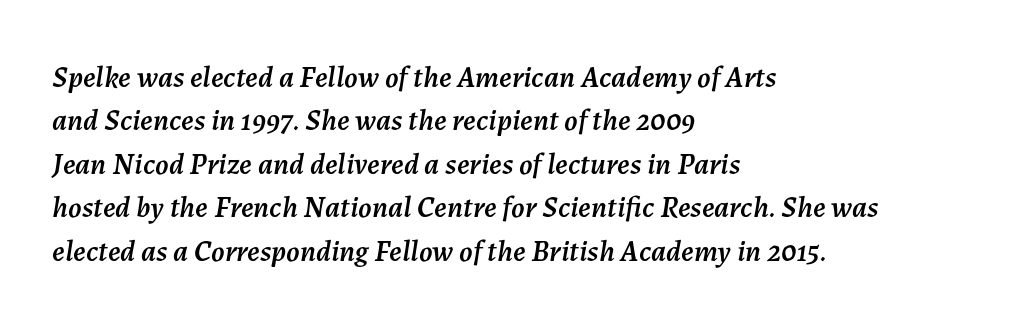
Q: Is the text italic (slanted)? A: Yes, it leans right by about 7 degrees.
Q: Is the text underlined? A: No.
Q: How is the paragraph aligned? A: Left-aligned.
Q: Is the spacing between letters normal or unusually wide? A: Normal.
Q: Is the spacing between lines tight, normal or loose? A: Normal.
Q: Width (condensed, normal, or wide)? A: Normal.
Q: Stroke contrast? A: Medium.
Q: x-height? A: Medium.
Q: Monospaced? A: No.
